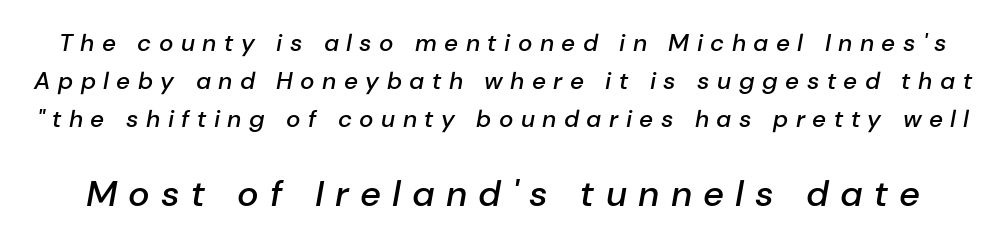
The image shows 36 px semibold type, italic (leaning right); set normal line spacing (1.59x), unusually wide letter spacing (+0.31 em), not underlined; the second (bottom) block is 1.5x larger; low stroke contrast and a medium x-height.
